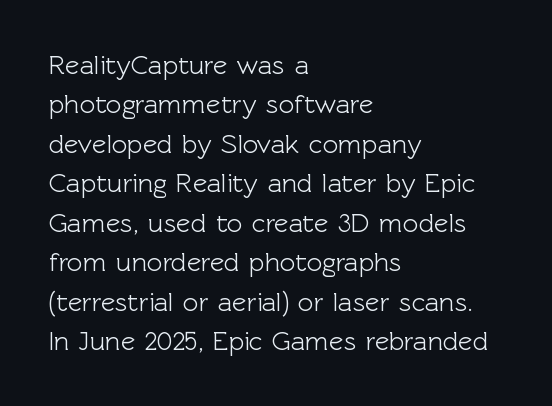
Rule under the text: the space is simply empty. The passage is arranged the way most books set body copy — flush left. This is the regular roman posture of the typeface. Default kerning and tracking; the words read as compact shapes.
